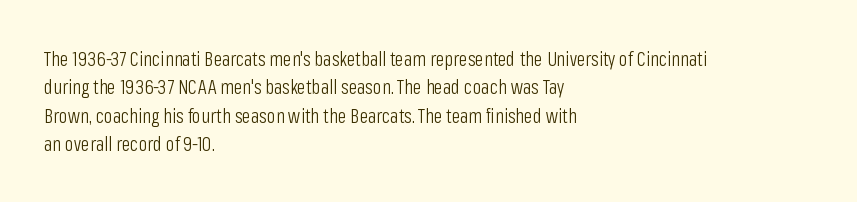
The image shows 20 px text type, upright; set left-aligned, normal line spacing (1.42x), normal letter spacing, not underlined.
